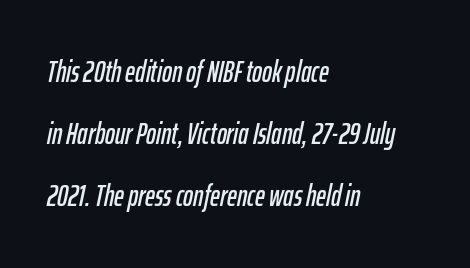
Q: Is the text italic (slanted)? A: Yes, it leans right by about 12 degrees.
Q: Is the text underlined? A: No.
Q: How is the paragraph aligned? A: Left-aligned.
Q: Is the spacing between letters normal or unusually wide? A: Normal.
Q: Is the spacing between lines tight, normal or loose? A: Loose.
Q: Width (condensed, normal, or wide)? A: Condensed.
Q: Stroke contrast? A: Low.
Q: x-height? A: Medium.
Q: Monospaced? A: No.
